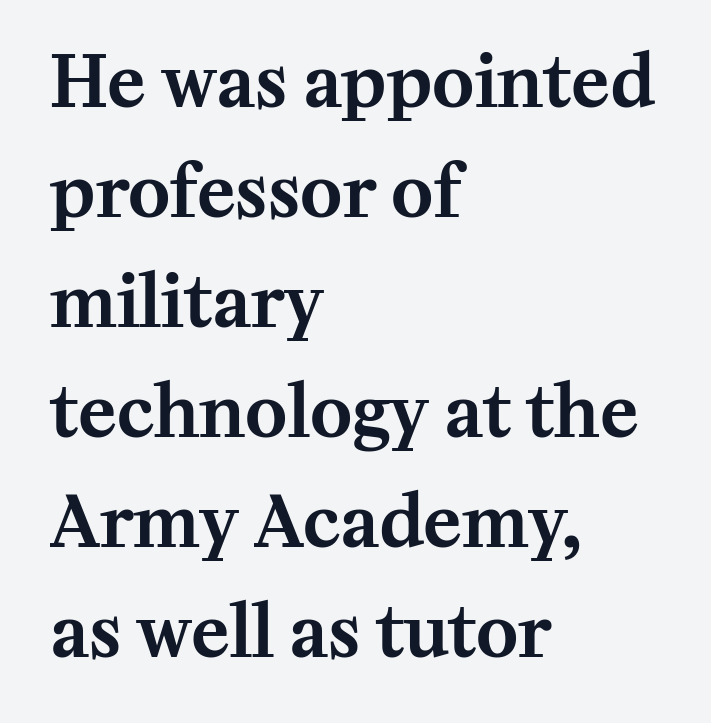
Q: Is the text italic (slanted)? A: No, it is upright.
Q: Is the typeface a serif or a sans-serif typeface? A: Serif.
Q: Is the text underlined? A: No.
Q: How is the paragraph aligned? A: Left-aligned.
Q: Is the spacing between letters normal or unusually wide? A: Normal.
Q: Is the spacing between lines tight, normal or loose? A: Normal.
Q: Width (condensed, normal, or wide)? A: Normal.
Q: Stroke contrast? A: Medium.
Q: x-height? A: Medium.
Q: Monospaced? A: No.
